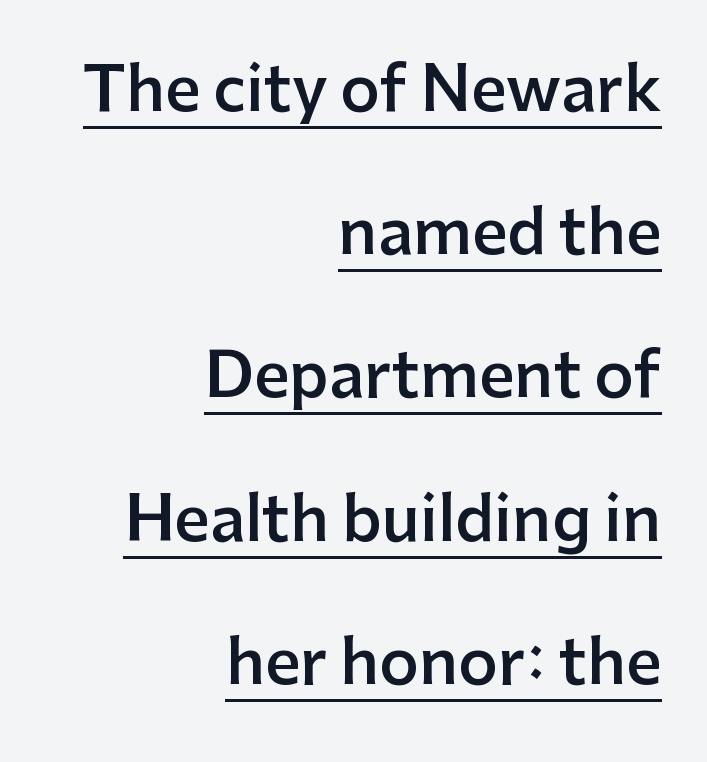
{"serif": "no", "italic": "no", "bold": "semi", "weight": "semibold", "width": "normal", "stroke_contrast": "low", "x_height": "medium", "monospaced": "no", "underline": "yes", "align": "right", "line_spacing": "loose", "line_spacing_ratio": 2.31, "letter_spacing": "normal", "letter_spacing_em": 0.0, "glyph_px": 62}
